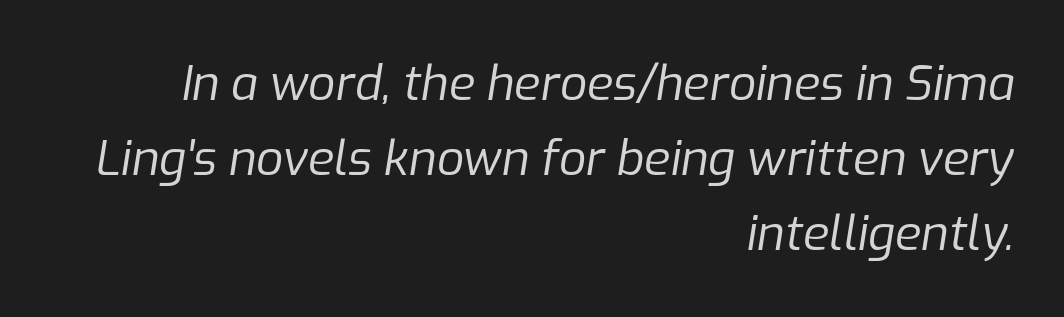
Q: Is the text bold? A: No.
Q: Is the text italic (slanted)? A: Yes, it leans right by about 9 degrees.
Q: Is the text underlined? A: No.
Q: How is the paragraph aligned? A: Right-aligned.
Q: Is the spacing between letters normal or unusually wide? A: Normal.
Q: Is the spacing between lines tight, normal or loose? A: Normal.
Q: Width (condensed, normal, or wide)? A: Normal.
Q: Stroke contrast? A: Low.
Q: x-height? A: Medium.
Q: Monospaced? A: No.
